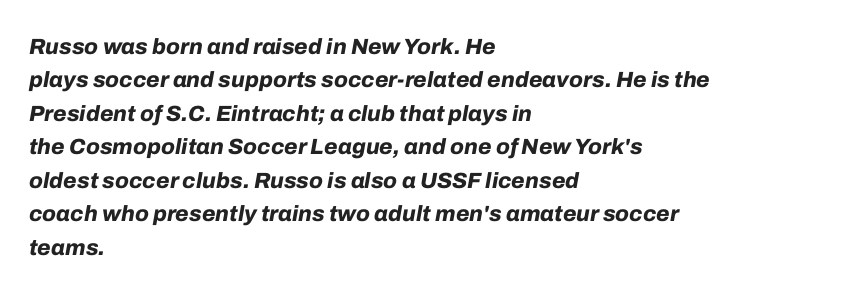
Q: Is the text bold? A: Yes.
Q: Is the text italic (slanted)? A: Yes, it leans right by about 10 degrees.
Q: Is the text underlined? A: No.
Q: How is the paragraph aligned? A: Left-aligned.
Q: Is the spacing between letters normal or unusually wide? A: Normal.
Q: Is the spacing between lines tight, normal or loose? A: Normal.
